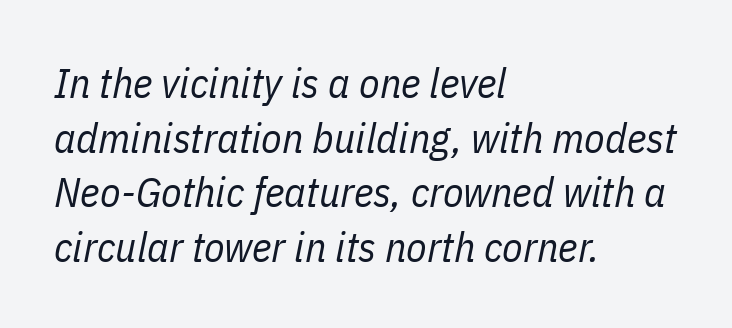
{"italic": "yes", "lean": "right", "slant_degrees": 11, "bold": "no", "weight": "regular", "width": "condensed", "stroke_contrast": "low", "x_height": "medium", "monospaced": "no", "underline": "no", "align": "left", "line_spacing": "normal", "line_spacing_ratio": 1.3, "letter_spacing": "normal", "letter_spacing_em": 0.0, "glyph_px": 42}
